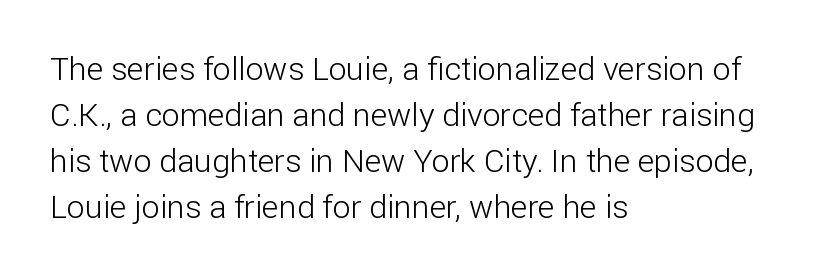
The image shows 32 px light sans-serif type, upright; set left-aligned, normal line spacing (1.44x), normal letter spacing, not underlined; low stroke contrast and a medium x-height.
